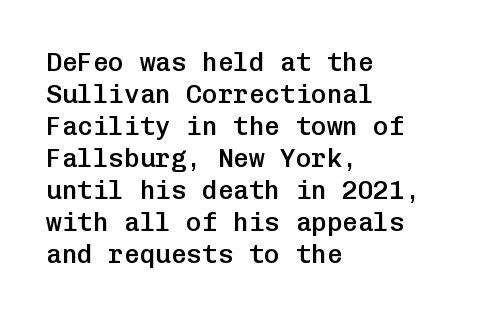
Each row of text sits above clean, open space. In CSS terms this would be text-align: left. Is the type bold? Partly — it's a semibold, heavier than regular but not fully bold. The font's upright variant was chosen for this text. Nothing unusual about the tracking: characters are spaced as the font intends.
